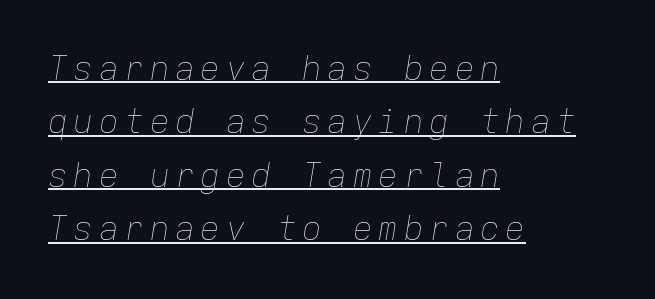
Think standard paragraph weight, or any step lighter than that. These characters rest on top of a visible drawn line. Does the copy run flush right? No — it runs flush left. What's the leading like? Ordinary, nothing unusual. The passage shown is typed in a monospace face where columns stay perfectly aligned.
